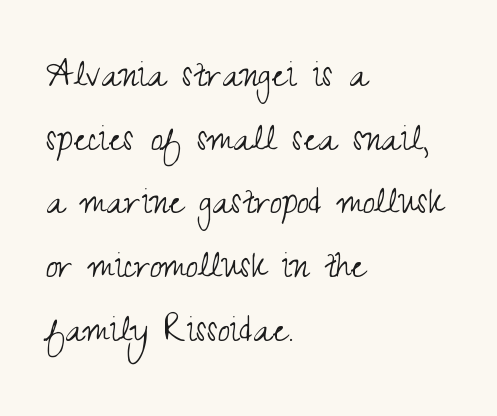
Italic: no, the glyphs are upright roman. Heft: none added — not bold. One glance says typical: line gaps are just what's usual. One-word summary of the alignment: left. The passage shown is typed in a proportional face where columns would drift.
